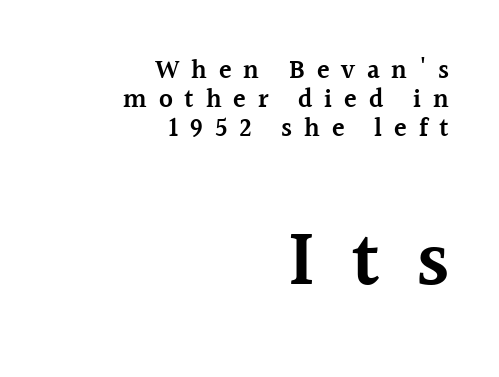
Q: Is the text bold? A: Semi-bold.
Q: Is the text italic (slanted)? A: No, it is upright.
Q: Is the typeface a serif or a sans-serif typeface? A: Serif.
Q: Is the text underlined? A: No.
Q: How is the paragraph aligned? A: Right-aligned.
Q: Is the spacing between letters normal or unusually wide? A: Unusually wide.
Q: Is the spacing between lines tight, normal or loose? A: Tight.
Q: Which block of text is set in a larger size, the first (top) or the second (bottom)? A: The second (bottom) one.
Q: Width (condensed, normal, or wide)? A: Normal.
Q: x-height? A: Medium.
Q: Monospaced? A: No.
